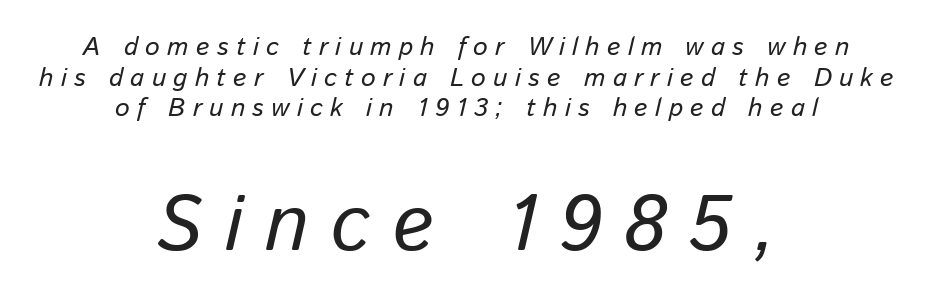
The image shows 79 px text type, italic (leaning right); set centered, line spacing 1.18x, unusually wide letter spacing (+0.28 em), not underlined; the second (bottom) block is 3.04x larger; low stroke contrast and a medium x-height.
